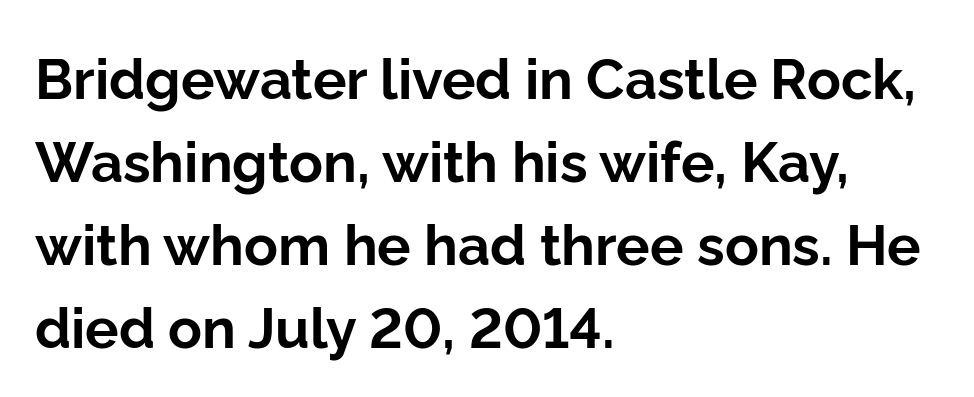
Upright lettering throughout. Tracking value appears to be zero — textbook default spacing. Think of a printed novel: that variable character pitch is what you see here. The characters display no serif detailing; their extremities are plain. Caption: bold face, heavy strokes.
